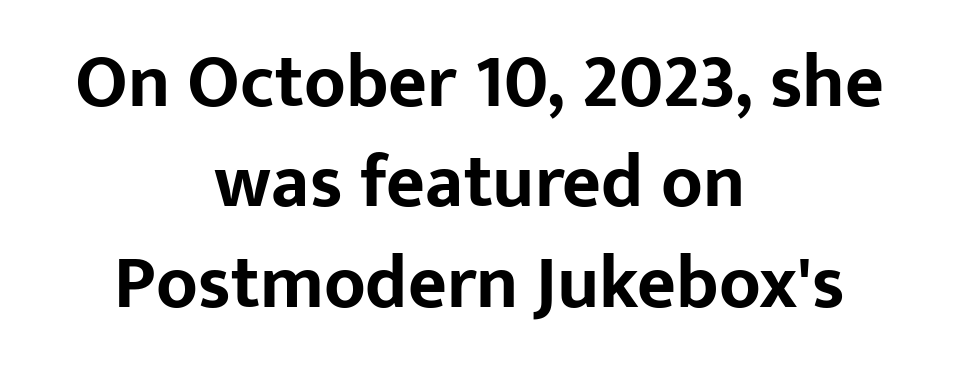
Q: Is the text bold? A: Yes.
Q: Is the text italic (slanted)? A: No, it is upright.
Q: Is the typeface a serif or a sans-serif typeface? A: Sans-serif.
Q: Is the text underlined? A: No.
Q: How is the paragraph aligned? A: Centered.
Q: Is the spacing between letters normal or unusually wide? A: Normal.
Q: Is the spacing between lines tight, normal or loose? A: Normal.
Q: Width (condensed, normal, or wide)? A: Normal.
Q: Stroke contrast? A: Low.
Q: x-height? A: Medium.
Q: Monospaced? A: No.
